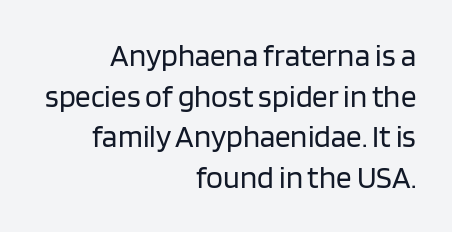
The image shows 31 px regular-weight sans-serif type, upright; set right-aligned, normal line spacing (1.31x), normal letter spacing, not underlined; low stroke contrast and a large x-height.
